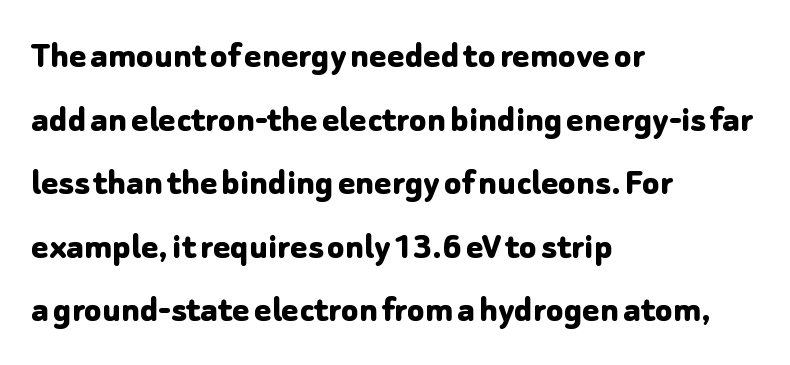
Q: Is the text bold? A: Yes.
Q: Is the text italic (slanted)? A: No, it is upright.
Q: Is the typeface a serif or a sans-serif typeface? A: Sans-serif.
Q: Is the text underlined? A: No.
Q: How is the paragraph aligned? A: Left-aligned.
Q: Is the spacing between letters normal or unusually wide? A: Normal.
Q: Is the spacing between lines tight, normal or loose? A: Normal.
Q: Width (condensed, normal, or wide)? A: Normal.
Q: Stroke contrast? A: Low.
Q: x-height? A: Medium.
Q: Monospaced? A: No.
